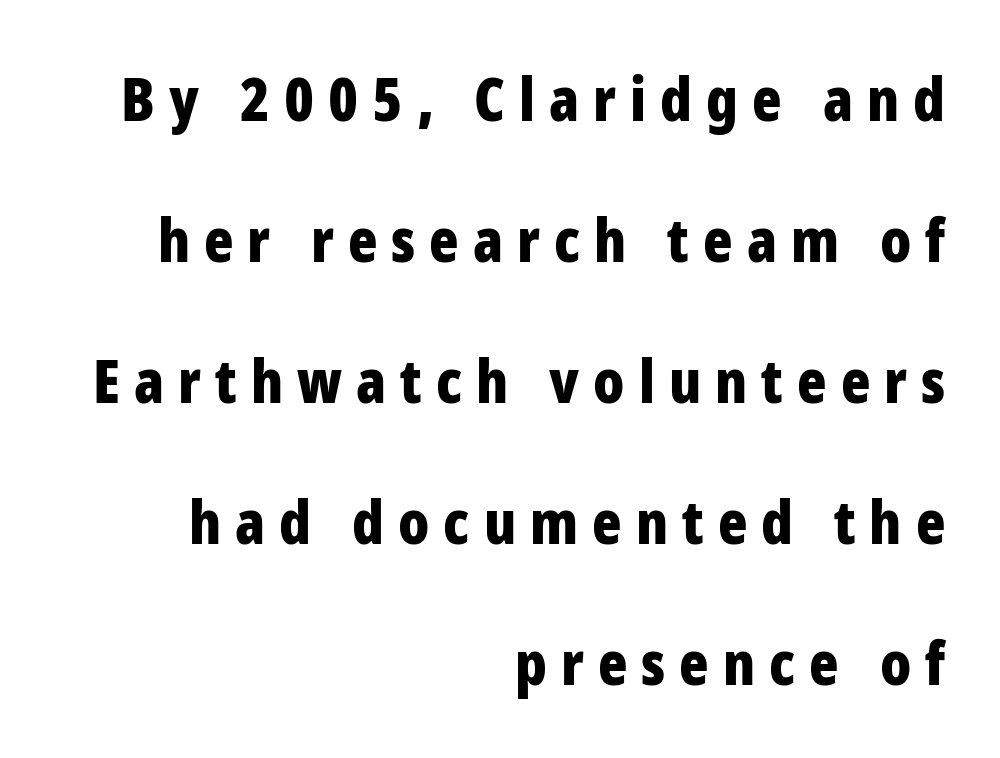
The image shows 61 px bold, condensed sans-serif type, upright; set right-aligned, loose line spacing (2.31x), unusually wide letter spacing (+0.23 em), not underlined; low stroke contrast and a medium x-height.
